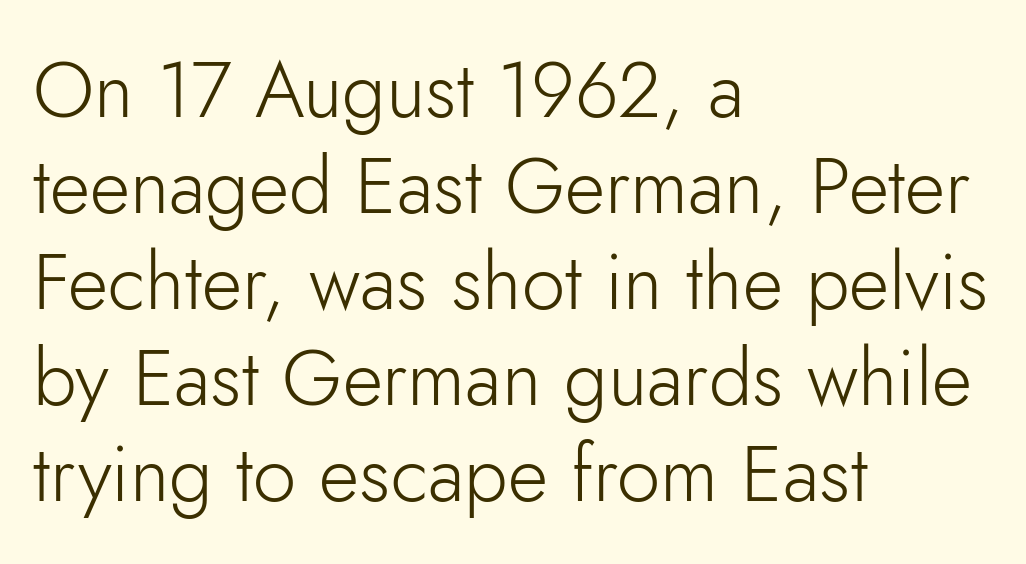
A bare baseline throughout the passage. The rendering uses natural spacing where letterforms have individual widths. Ascenders rise straight up at ninety degrees. Each letter's strokes conclude bluntly, with no projecting serifs. Weight: regular or lighter.
